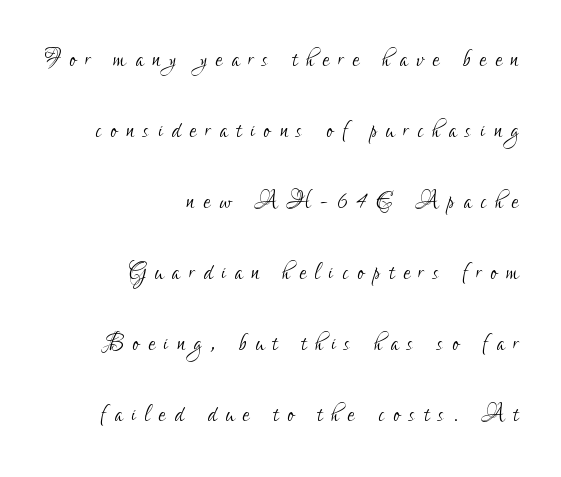
Q: Is the text bold? A: No.
Q: Is the text italic (slanted)? A: Yes.
Q: Is the typeface a serif or a sans-serif typeface? A: Sans-serif.
Q: Is the text underlined? A: No.
Q: How is the paragraph aligned? A: Right-aligned.
Q: Is the spacing between letters normal or unusually wide? A: Unusually wide.
Q: Is the spacing between lines tight, normal or loose? A: Loose.
Q: Width (condensed, normal, or wide)? A: Condensed.
Q: Stroke contrast? A: Low.
Q: x-height? A: Small.
Q: Monospaced? A: No.
